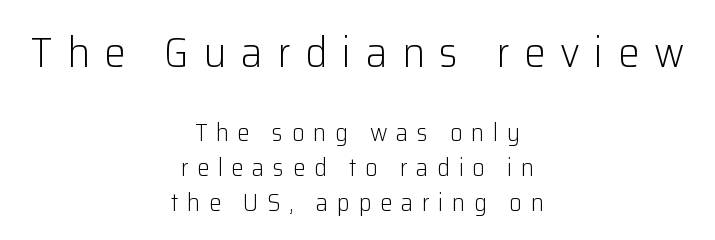
Q: Is the text bold? A: No.
Q: Is the text italic (slanted)? A: No, it is upright.
Q: Is the typeface a serif or a sans-serif typeface? A: Sans-serif.
Q: Is the text underlined? A: No.
Q: How is the paragraph aligned? A: Centered.
Q: Is the spacing between letters normal or unusually wide? A: Unusually wide.
Q: Is the spacing between lines tight, normal or loose? A: Normal.
Q: Which block of text is set in a larger size, the first (top) or the second (bottom)? A: The first (top) one.
Q: Width (condensed, normal, or wide)? A: Normal.
Q: Stroke contrast? A: Low.
Q: x-height? A: Medium.
Q: Monospaced? A: No.
